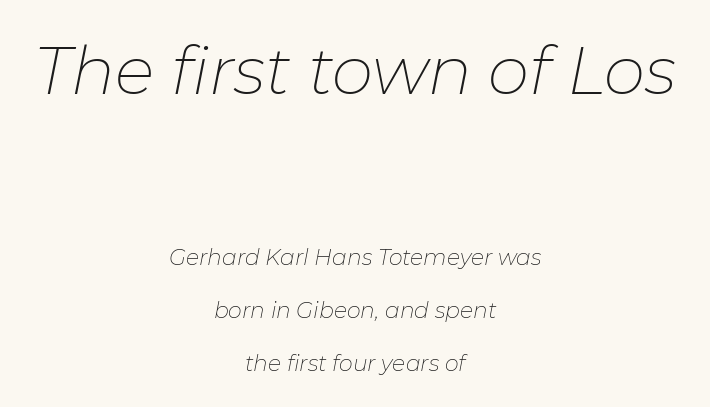
{"italic": "yes", "lean": "right", "slant_degrees": 11, "bold": "no", "weight": "thin", "width": "normal", "stroke_contrast": "low", "x_height": "medium", "monospaced": "no", "underline": "no", "align": "center", "line_spacing": "loose", "line_spacing_ratio": 2.42, "letter_spacing": "normal", "letter_spacing_em": 0.0, "larger_block": "first", "size_ratio": 3.0, "glyph_px": 66}
